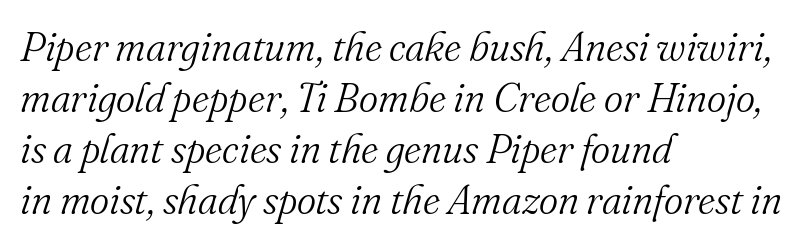
Q: Is the text bold? A: No.
Q: Is the text italic (slanted)? A: Yes, it leans right by about 16 degrees.
Q: Is the typeface a serif or a sans-serif typeface? A: Serif.
Q: Is the text underlined? A: No.
Q: How is the paragraph aligned? A: Left-aligned.
Q: Is the spacing between letters normal or unusually wide? A: Normal.
Q: Width (condensed, normal, or wide)? A: Normal.
Q: Stroke contrast? A: Medium.
Q: x-height? A: Small.
Q: Monospaced? A: No.
